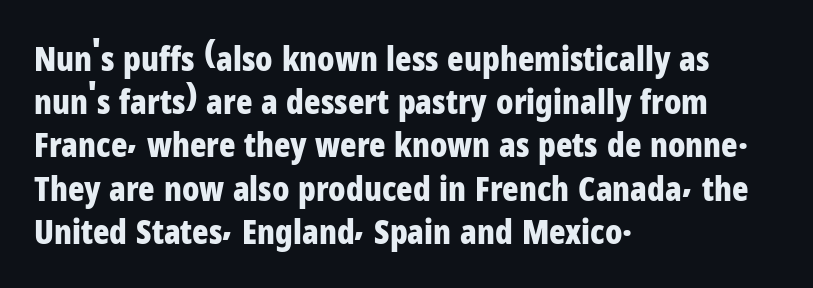
Q: Is the text bold? A: Yes.
Q: Is the text italic (slanted)? A: No, it is upright.
Q: Is the typeface a serif or a sans-serif typeface? A: Sans-serif.
Q: Is the text underlined? A: No.
Q: How is the paragraph aligned? A: Left-aligned.
Q: Is the spacing between letters normal or unusually wide? A: Normal.
Q: Is the spacing between lines tight, normal or loose? A: Normal.
Q: Width (condensed, normal, or wide)? A: Condensed.
Q: Stroke contrast? A: Low.
Q: x-height? A: Medium.
Q: Monospaced? A: No.
